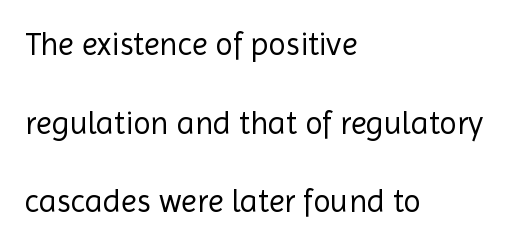
The image shows 32 px regular-weight sans-serif type, upright; set left-aligned, loose line spacing (2.46x), normal letter spacing, not underlined; a medium x-height.
